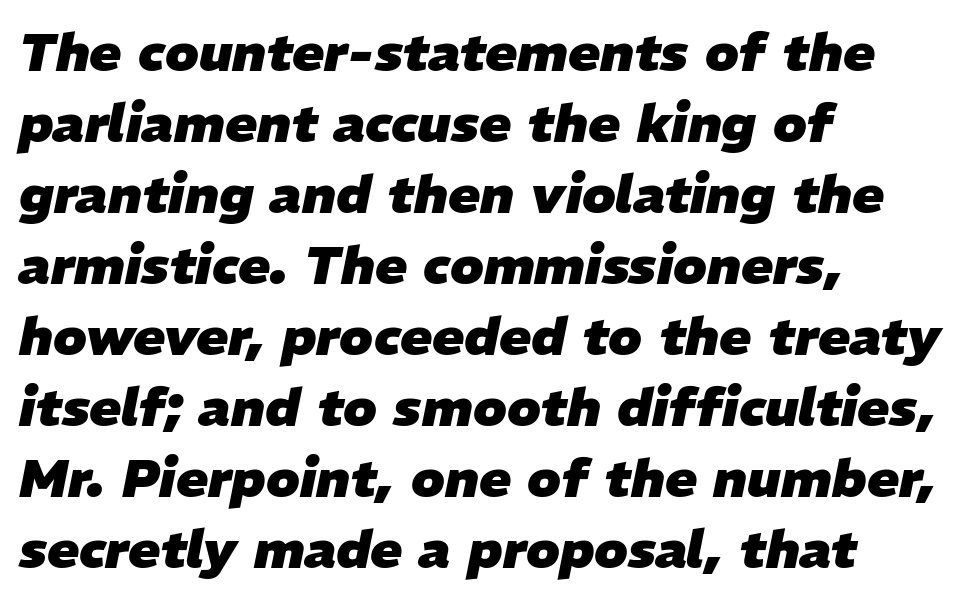
{"italic": "yes", "lean": "right", "slant_degrees": 11, "bold": "yes", "weight": "heavy", "width": "normal", "stroke_contrast": "low", "x_height": "medium", "monospaced": "no", "underline": "no", "align": "left", "line_spacing": "normal", "line_spacing_ratio": 1.34, "letter_spacing": "normal", "letter_spacing_em": 0.0, "glyph_px": 53}
